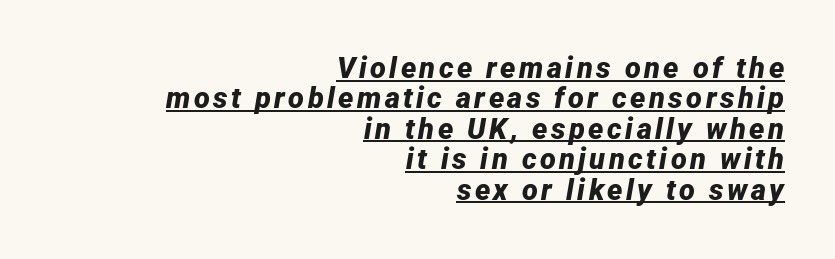
The image shows 29 px bold type, italic (leaning right); set right-aligned, tight line spacing (1.05x), underlined; low stroke contrast and a medium x-height.
